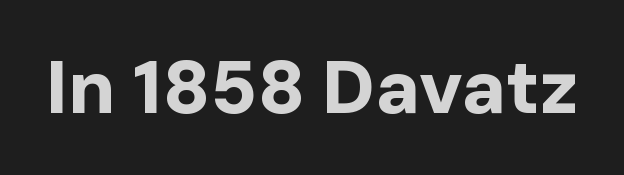
Q: Is the text bold? A: Yes.
Q: Is the text italic (slanted)? A: No, it is upright.
Q: Is the typeface a serif or a sans-serif typeface? A: Sans-serif.
Q: Is the text underlined? A: No.
Q: Is the spacing between letters normal or unusually wide? A: Normal.
Q: Width (condensed, normal, or wide)? A: Normal.
Q: Stroke contrast? A: Low.
Q: x-height? A: Medium.
Q: Monospaced? A: No.
